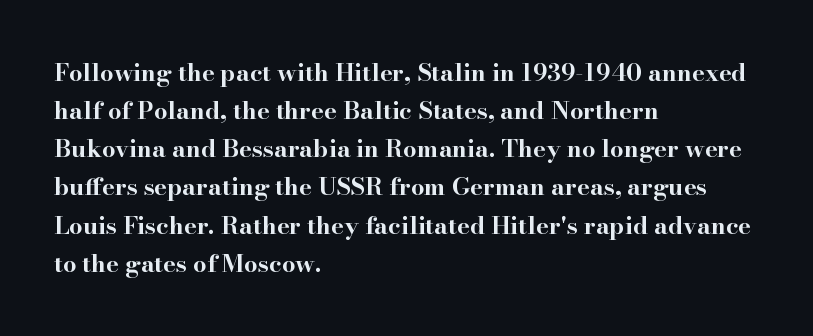
Any mark beneath the type? The region is blank. The letters stand upright; this is a roman face. The type is set solid horizontally, with unmodified tracking. Which margin do the lines hug? The left one — the right edge is uneven. The rendering uses a bold face; every stroke is thick and dark.
